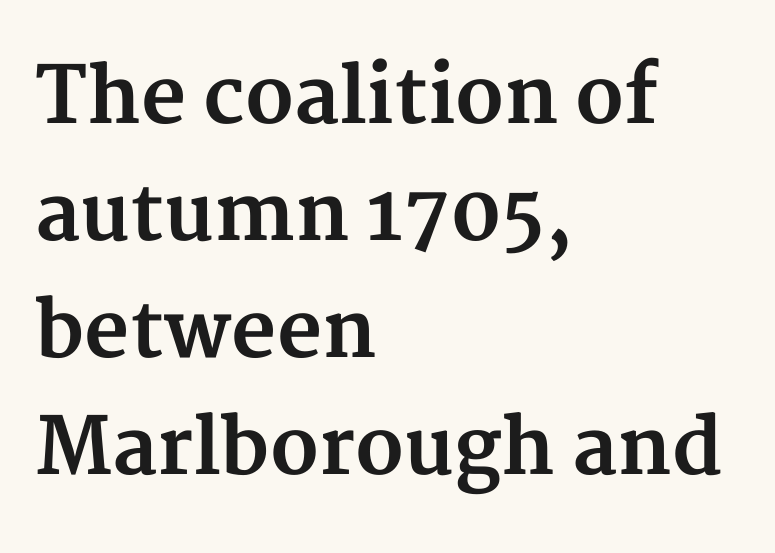
{"serif": "yes", "italic": "no", "bold": "yes", "weight": "bold", "width": "normal", "stroke_contrast": "medium", "x_height": "medium", "monospaced": "no", "underline": "no", "align": "left", "line_spacing": "normal", "line_spacing_ratio": 1.5, "letter_spacing": "normal", "letter_spacing_em": 0.0, "glyph_px": 78}
